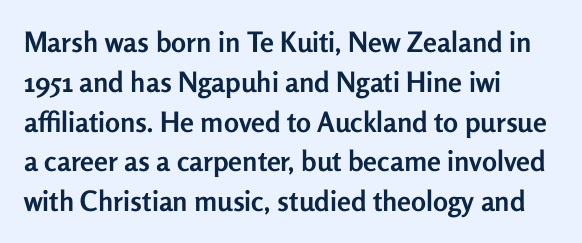
{"serif": "no", "italic": "no", "bold": "yes", "weight": "semibold", "width": "normal", "stroke_contrast": "low", "x_height": "medium", "monospaced": "no", "underline": "no", "align": "left", "line_spacing": "normal", "line_spacing_ratio": 1.42, "letter_spacing": "normal", "letter_spacing_em": 0.0, "glyph_px": 28}
